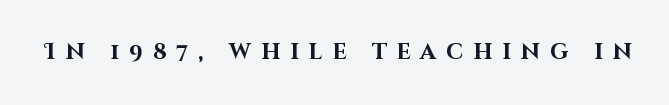
The image shows 22 px bold type, upright; set unusually wide letter spacing (+0.46 em), not underlined.
